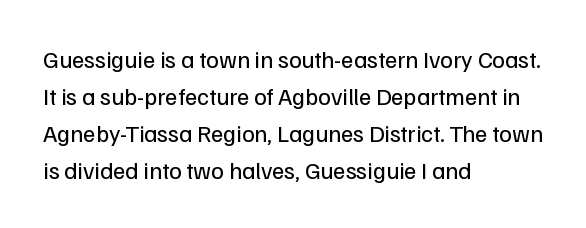
The image shows 24 px text type, upright; set left-aligned, normal line spacing (1.54x), normal letter spacing, not underlined.
